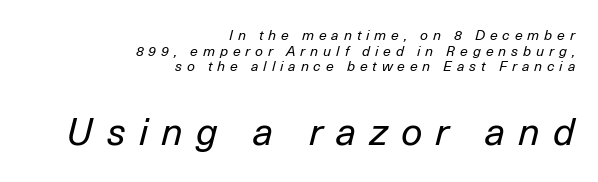
The image shows 38 px regular-weight type, italic (leaning right); set right-aligned, tight line spacing (1.12x), unusually wide letter spacing (+0.35 em), not underlined; the second (bottom) block is 2.71x larger; low stroke contrast and a medium x-height.
